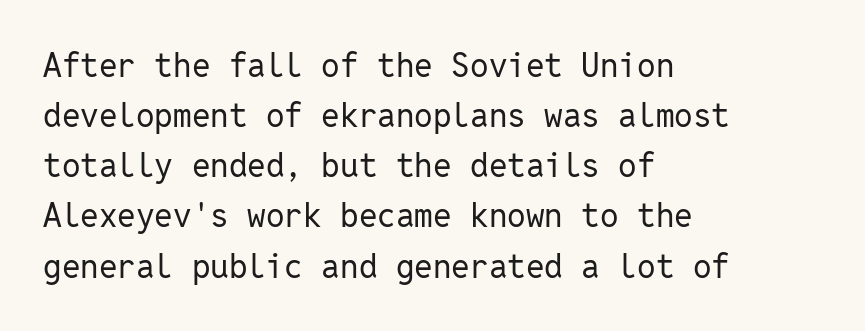
Nope, no serifs anywhere on these letters. Each letter, wide or thin by design, is forced into the same width here. Short and long lines alike share a common starting point at left. Is this a heavy cut? Hardly; it is regular or lighter. Descender tails drop into unmarked territory. The typography opts for an upright posture over an oblique one.
